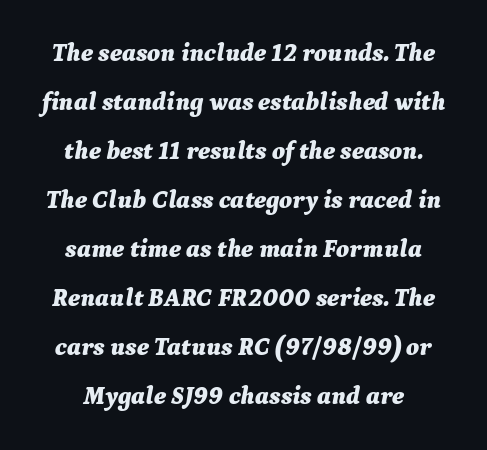
Interline gaps are noticeably wide in this sample. The strokes are fattened all the way to bold. Compared with ordinary roman type, these characters are visibly tilted. Rule under the text: the space is simply empty.
